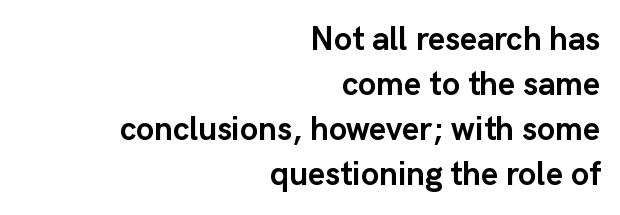
Q: Is the text bold? A: Yes.
Q: Is the text italic (slanted)? A: No, it is upright.
Q: Is the typeface a serif or a sans-serif typeface? A: Sans-serif.
Q: Is the text underlined? A: No.
Q: How is the paragraph aligned? A: Right-aligned.
Q: Is the spacing between letters normal or unusually wide? A: Normal.
Q: Is the spacing between lines tight, normal or loose? A: Normal.
Q: Width (condensed, normal, or wide)? A: Normal.
Q: Stroke contrast? A: Low.
Q: x-height? A: Medium.
Q: Monospaced? A: No.
